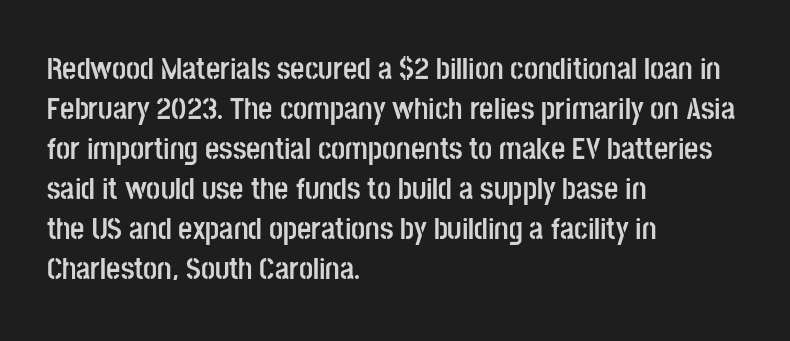
The image shows 31 px semibold, condensed sans-serif type, upright; set left-aligned, normal line spacing (1.29x), normal letter spacing, not underlined; low stroke contrast and a large x-height.
